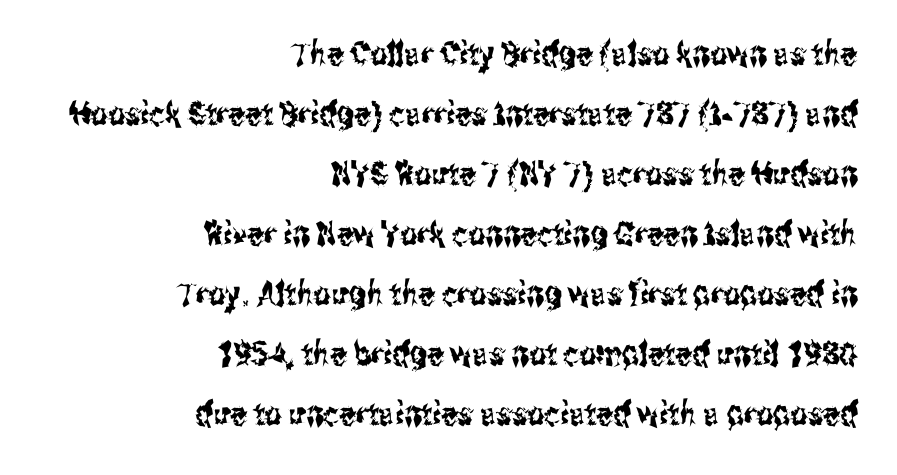
The image shows 33 px condensed sans-serif type, upright; set right-aligned, line spacing 1.82x, normal letter spacing, not underlined; medium stroke contrast and a medium x-height.
